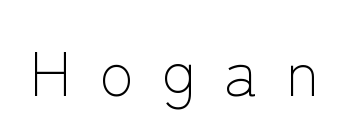
Q: Is the text bold? A: No.
Q: Is the text italic (slanted)? A: No, it is upright.
Q: Is the typeface a serif or a sans-serif typeface? A: Sans-serif.
Q: Is the text underlined? A: No.
Q: Is the spacing between letters normal or unusually wide? A: Unusually wide.
Q: Width (condensed, normal, or wide)? A: Normal.
Q: Stroke contrast? A: Low.
Q: x-height? A: Medium.
Q: Monospaced? A: No.
